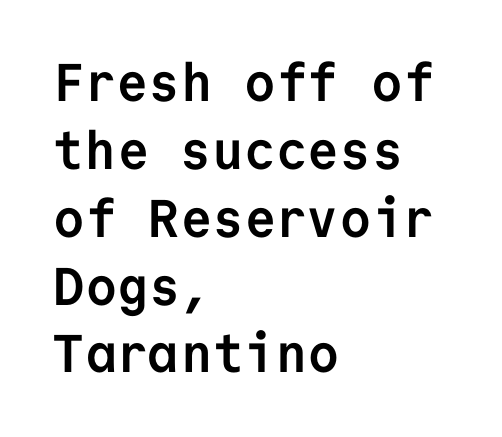
The lines are quadded left. Serif or sans? Sans — the stroke terminals are bare. Upright lettering throughout. Regarding leading, the lines here are spaced in the standard way.
